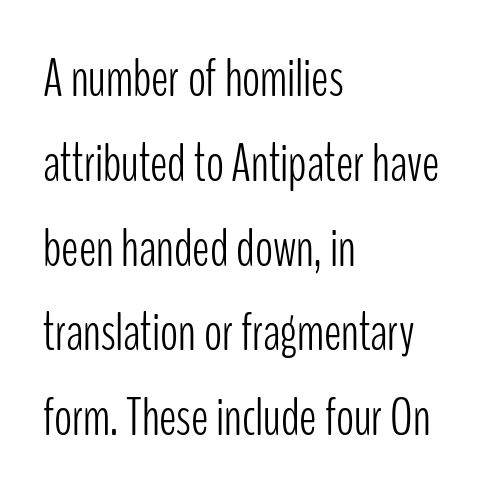
The paragraph shown leans on its left margin. Vertical spacing — default. The characters are drawn with everyday or finer stroke widths. Grotesque or geometric, the face here clearly has no serifs. The passage shown is typed in a proportional face where columns would drift. The lettering holds an erect, upright posture throughout.
